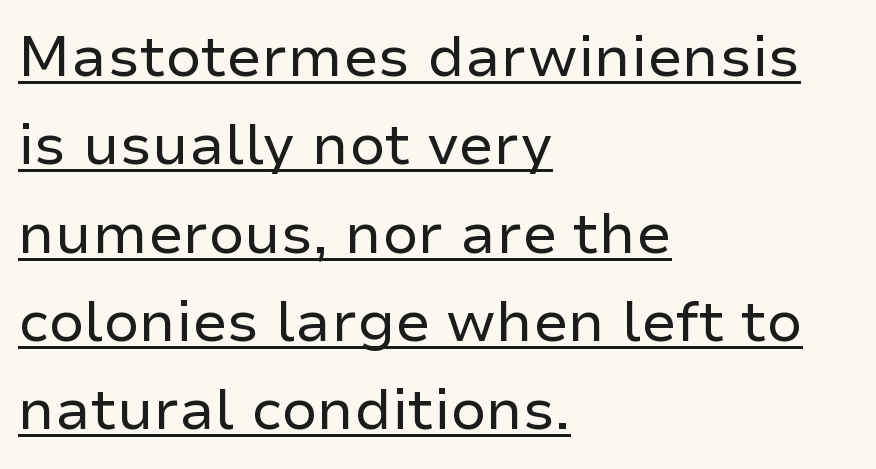
{"serif": "no", "italic": "no", "bold": "no", "weight": "regular", "width": "normal", "stroke_contrast": "low", "x_height": "medium", "monospaced": "no", "underline": "yes", "align": "left", "line_spacing": "normal", "line_spacing_ratio": 1.55, "letter_spacing": "normal", "letter_spacing_em": 0.0, "glyph_px": 57}
